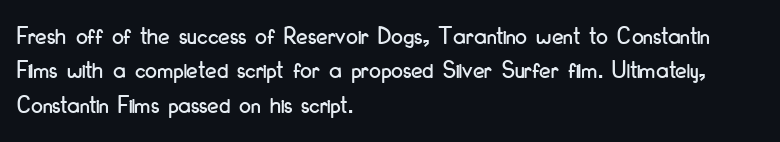
Q: Is the text italic (slanted)? A: No, it is upright.
Q: Is the text underlined? A: No.
Q: How is the paragraph aligned? A: Left-aligned.
Q: Is the spacing between letters normal or unusually wide? A: Normal.
Q: Is the spacing between lines tight, normal or loose? A: Normal.
